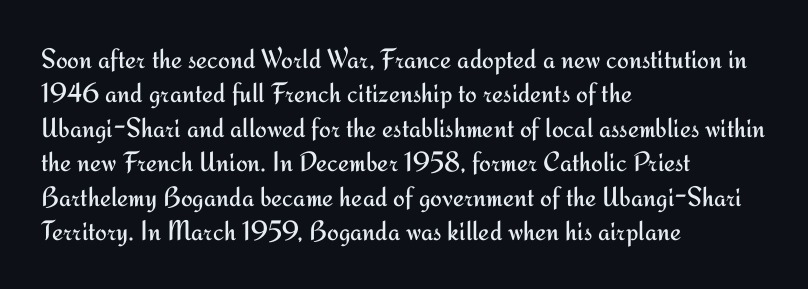
{"serif": "no", "italic": "no", "bold": "no", "weight": "regular", "width": "normal", "stroke_contrast": "medium", "x_height": "small", "monospaced": "no", "underline": "no", "align": "left", "line_spacing_ratio": 1.23, "letter_spacing": "normal", "letter_spacing_em": 0.0, "glyph_px": 28}
